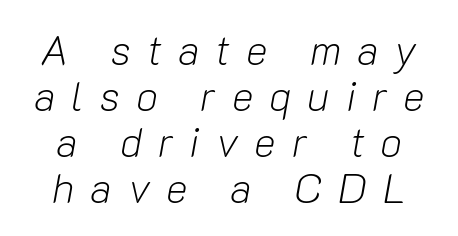
The image shows 41 px light type, italic (leaning right); set tight line spacing (1.12x), unusually wide letter spacing (+0.39 em), not underlined; low stroke contrast and a medium x-height.
